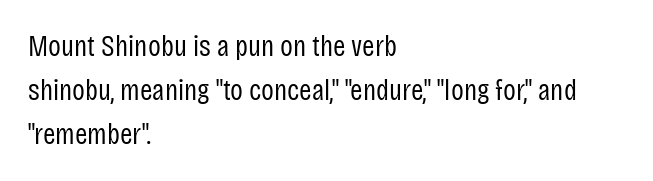
{"serif": "no", "italic": "no", "bold": "no", "weight": "regular", "width": "condensed", "stroke_contrast": "low", "x_height": "large", "monospaced": "no", "underline": "no", "align": "left", "line_spacing": "normal", "line_spacing_ratio": 1.46, "letter_spacing": "normal", "letter_spacing_em": 0.0, "glyph_px": 30}
